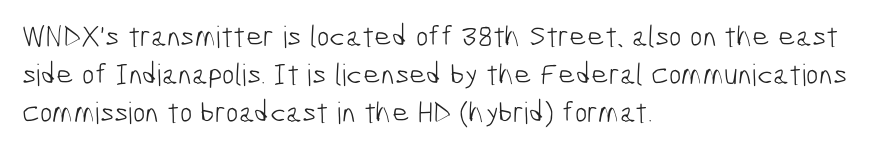
The image shows 30 px light, condensed sans-serif type; set left-aligned, normal line spacing (1.27x), normal letter spacing, not underlined; low stroke contrast and a medium x-height.
